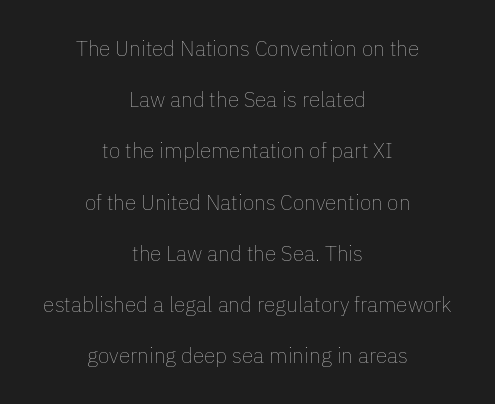
The image shows 21 px text type, upright; set centered, loose line spacing (2.44x), normal letter spacing, not underlined.
